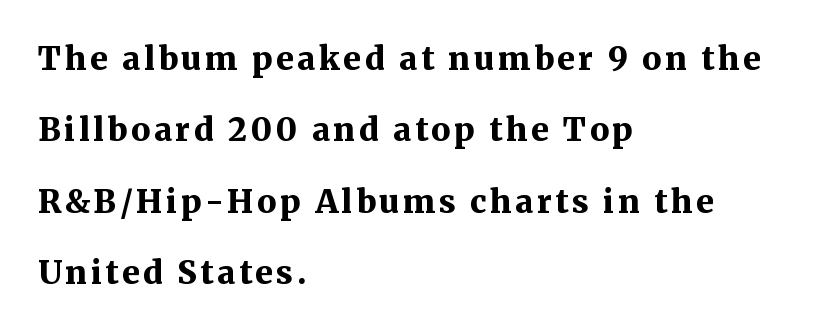
The image shows 32 px bold serif type, upright; set left-aligned, loose line spacing (2.23x), not underlined; medium stroke contrast and a medium x-height.
